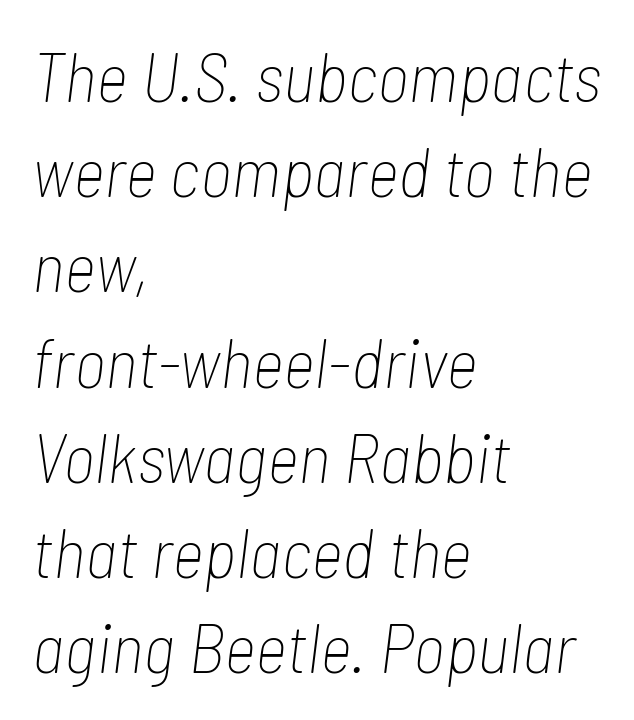
Q: Is the text bold? A: No.
Q: Is the text italic (slanted)? A: Yes, it leans right by about 7 degrees.
Q: Is the text underlined? A: No.
Q: How is the paragraph aligned? A: Left-aligned.
Q: Is the spacing between letters normal or unusually wide? A: Normal.
Q: Is the spacing between lines tight, normal or loose? A: Normal.
Q: Width (condensed, normal, or wide)? A: Condensed.
Q: Stroke contrast? A: Low.
Q: x-height? A: Medium.
Q: Monospaced? A: No.
